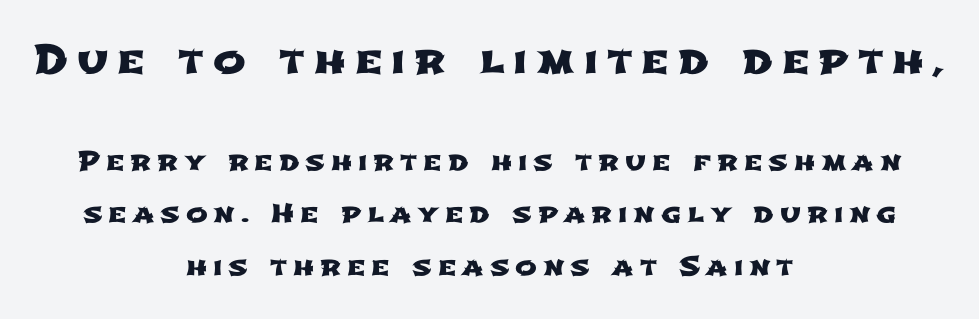
These lines are rendered in a variable-pitch font. Airy leading. The space beneath each line is pristine and unruled. Spacing between characters has been opened up far beyond the box default. The typesetter chose a symmetrical, centered arrangement here.
